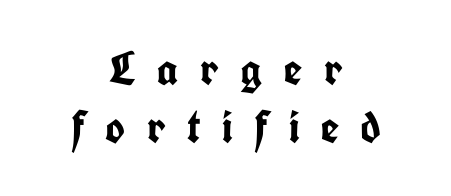
Q: Is the text bold? A: Yes.
Q: Is the text italic (slanted)? A: No, it is upright.
Q: Is the typeface a serif or a sans-serif typeface? A: Sans-serif.
Q: Is the text underlined? A: No.
Q: How is the paragraph aligned? A: Centered.
Q: Is the spacing between letters normal or unusually wide? A: Unusually wide.
Q: Width (condensed, normal, or wide)? A: Condensed.
Q: Stroke contrast? A: Low.
Q: x-height? A: Medium.
Q: Monospaced? A: No.
